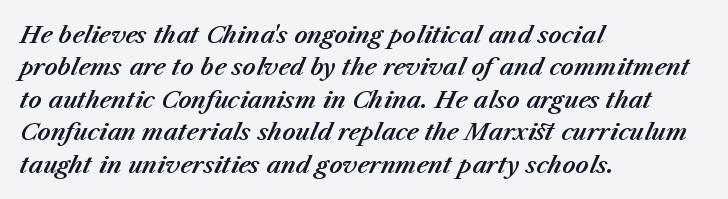
The ragged edge is on the right, which tells us the setting is flush left. One glance says typical: line gaps are just what's usual. Students, note that the glyphs here touch the page at normal intervals. Letters rest on an invisible, unmarked baseline. Designer's note — italics engaged.
